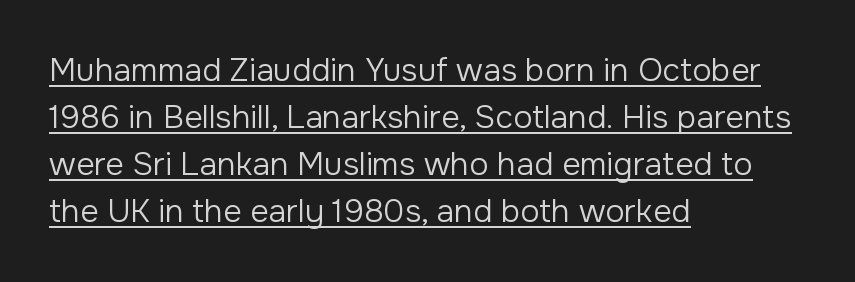
Q: Is the text bold? A: No.
Q: Is the text italic (slanted)? A: No, it is upright.
Q: Is the typeface a serif or a sans-serif typeface? A: Sans-serif.
Q: Is the text underlined? A: Yes.
Q: How is the paragraph aligned? A: Left-aligned.
Q: Is the spacing between letters normal or unusually wide? A: Normal.
Q: Is the spacing between lines tight, normal or loose? A: Normal.
Q: Width (condensed, normal, or wide)? A: Normal.
Q: Stroke contrast? A: Low.
Q: x-height? A: Medium.
Q: Monospaced? A: No.
